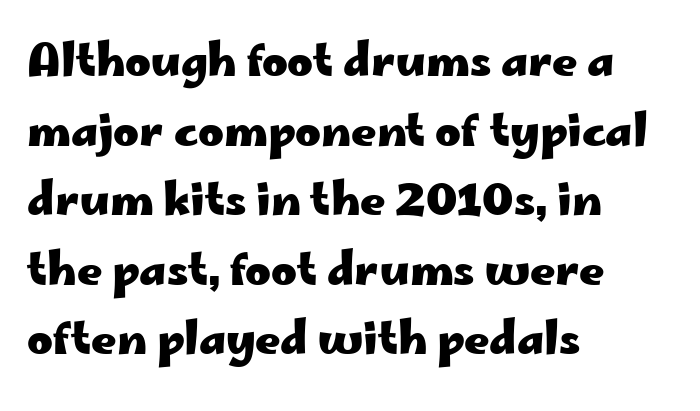
Q: Is the text bold? A: Yes.
Q: Is the text italic (slanted)? A: No, it is upright.
Q: Is the typeface a serif or a sans-serif typeface? A: Sans-serif.
Q: Is the text underlined? A: No.
Q: How is the paragraph aligned? A: Left-aligned.
Q: Is the spacing between letters normal or unusually wide? A: Normal.
Q: Is the spacing between lines tight, normal or loose? A: Normal.
Q: Width (condensed, normal, or wide)? A: Wide.
Q: Stroke contrast? A: Low.
Q: x-height? A: Small.
Q: Monospaced? A: No.
